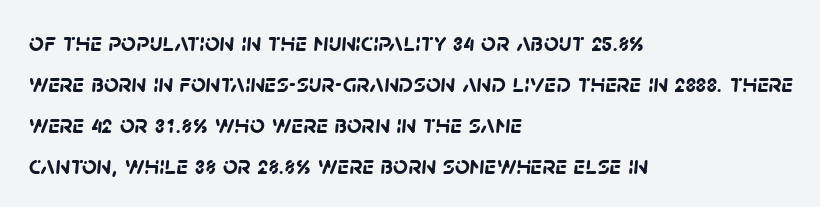
The rendering uses a moderate line-height, typical for paragraphs. The strokes are fattened all the way to bold. There is no visible air inserted between adjacent glyphs. A bare baseline throughout the passage. Line beginnings align vertically; line endings do not.
